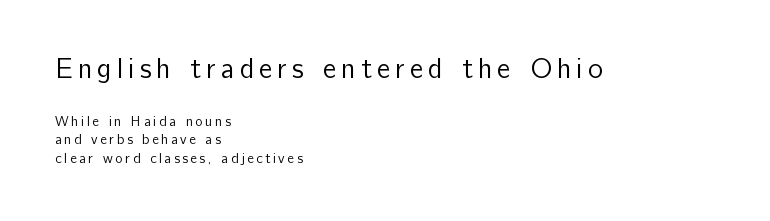
Q: Is the text bold? A: No.
Q: Is the text italic (slanted)? A: No, it is upright.
Q: Is the typeface a serif or a sans-serif typeface? A: Sans-serif.
Q: Is the text underlined? A: No.
Q: How is the paragraph aligned? A: Left-aligned.
Q: Is the spacing between lines tight, normal or loose? A: Normal.
Q: Which block of text is set in a larger size, the first (top) or the second (bottom)? A: The first (top) one.
Q: Width (condensed, normal, or wide)? A: Normal.
Q: Stroke contrast? A: Low.
Q: x-height? A: Medium.
Q: Monospaced? A: No.
